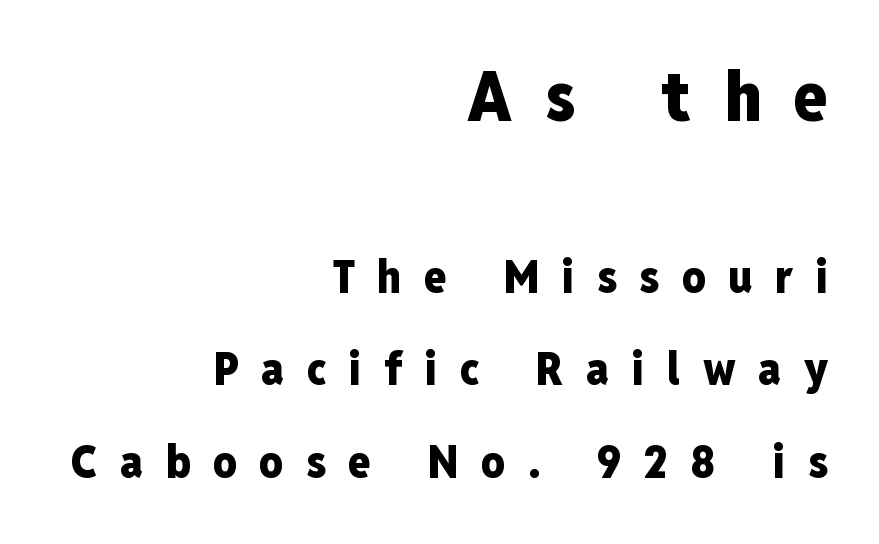
{"serif": "no", "italic": "no", "bold": "yes", "weight": "heavy", "width": "condensed", "stroke_contrast": "low", "x_height": "medium", "monospaced": "no", "underline": "no", "align": "right", "line_spacing": "loose", "line_spacing_ratio": 2.02, "letter_spacing": "wide", "letter_spacing_em": 0.49, "larger_block": "first", "size_ratio": 1.5, "glyph_px": 69}
